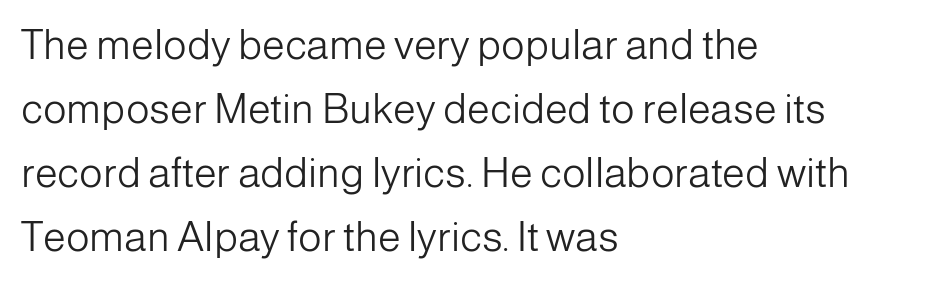
The cut favours lightness, reaching ordinary text weight at its darkest. The rendering keeps characters at their native spacing. The rag falls on the right side of this text block. The specimen omits any rule beneath the text block's lines. The rendering shows plain stroke endings on the letterforms — a sans-serif design.
